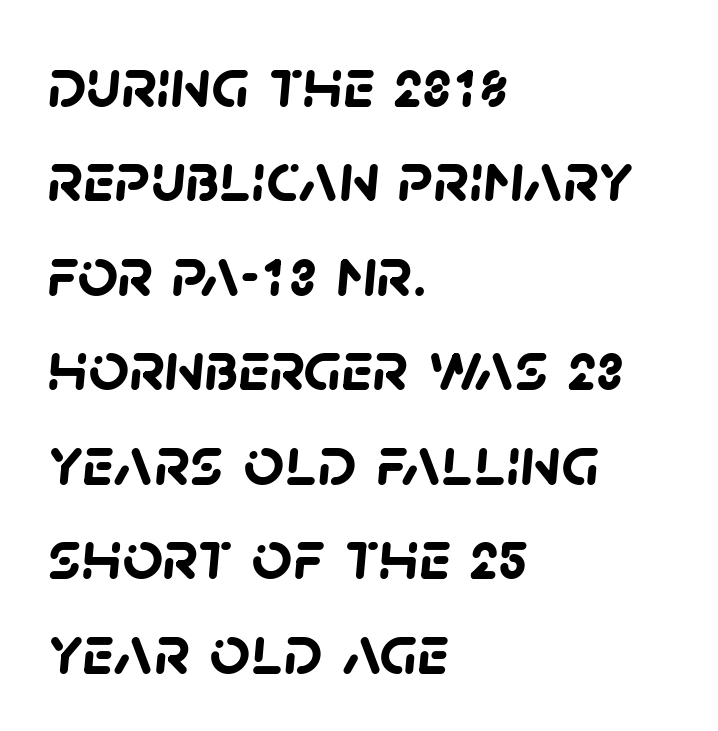
Q: Is the text bold? A: Yes.
Q: Is the typeface a serif or a sans-serif typeface? A: Sans-serif.
Q: Is the text underlined? A: No.
Q: How is the paragraph aligned? A: Left-aligned.
Q: Is the spacing between letters normal or unusually wide? A: Normal.
Q: Is the spacing between lines tight, normal or loose? A: Normal.
Q: Width (condensed, normal, or wide)? A: Normal.
Q: Stroke contrast? A: Low.
Q: x-height? A: Large.
Q: Monospaced? A: No.
